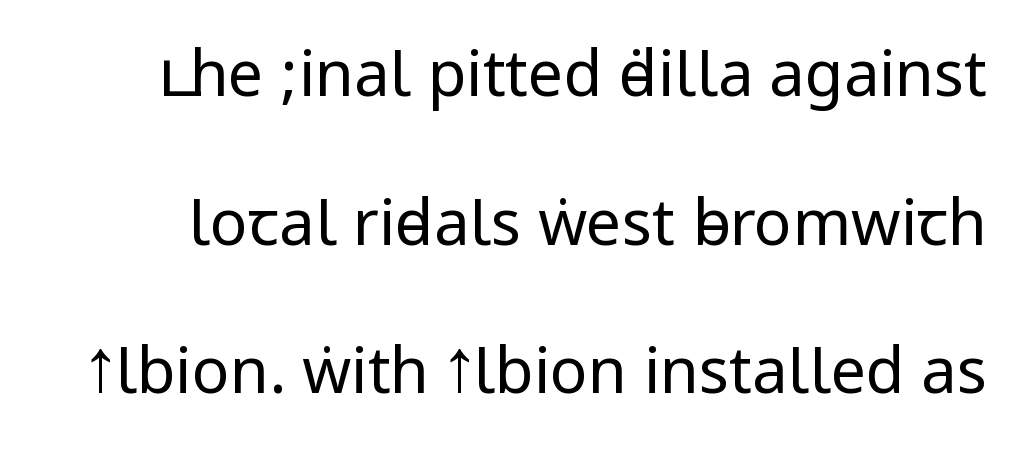
{"serif": "no", "italic": "no", "bold": "no", "weight": "regular", "width": "condensed", "stroke_contrast": "low", "underline": "no", "line_spacing": "loose", "line_spacing_ratio": 2.36, "letter_spacing": "normal", "letter_spacing_em": 0.0, "glyph_px": 63}
